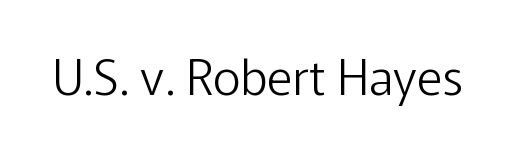
{"serif": "no", "italic": "no", "bold": "no", "weight": "light", "width": "normal", "stroke_contrast": "low", "x_height": "medium", "monospaced": "no", "underline": "no", "letter_spacing": "normal", "letter_spacing_em": 0.0, "glyph_px": 49}
